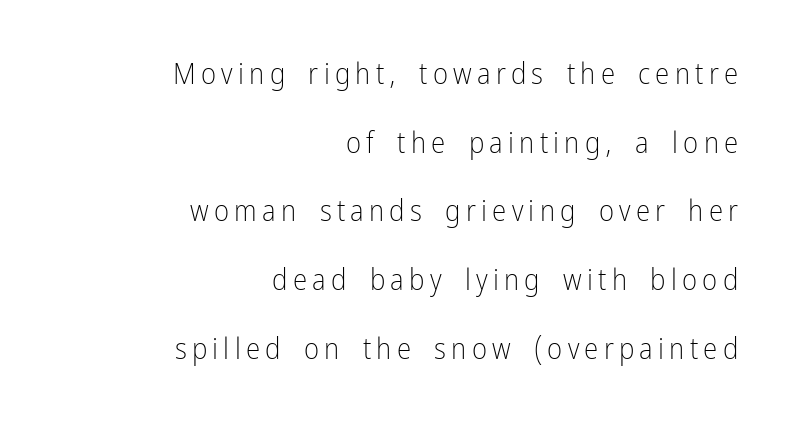
{"serif": "no", "italic": "no", "bold": "no", "weight": "light", "width": "condensed", "stroke_contrast": "low", "x_height": "medium", "monospaced": "no", "underline": "no", "align": "right", "line_spacing": "loose", "line_spacing_ratio": 2.37, "glyph_px": 29}
